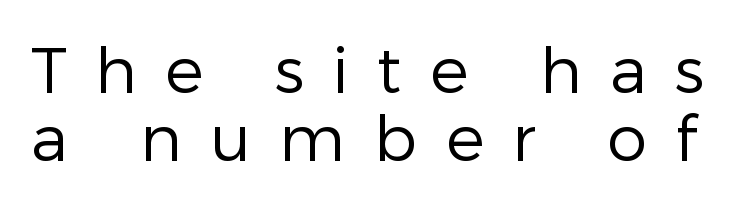
The image shows 64 px regular-weight sans-serif type, upright; set tight line spacing (1.06x), unusually wide letter spacing (+0.44 em), not underlined; low stroke contrast and a medium x-height.
